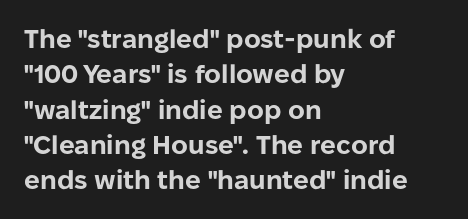
The image shows 26 px bold type, upright; set left-aligned, normal line spacing (1.36x), normal letter spacing, not underlined.
